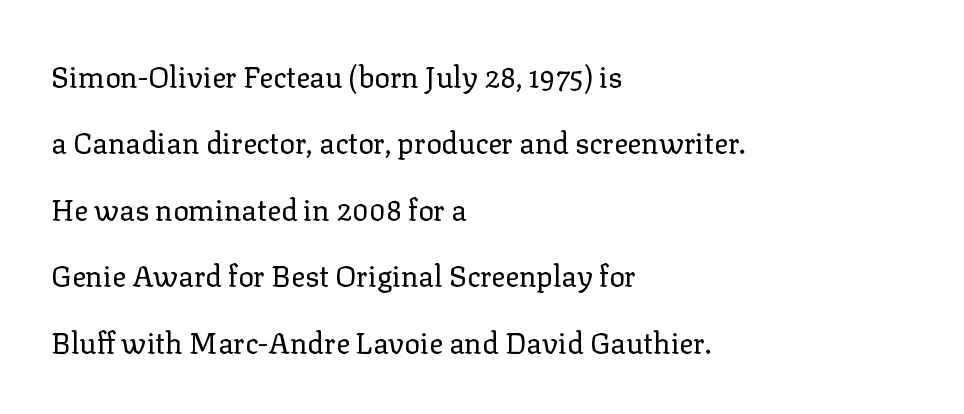
Beneath every word, the page is bare. Each stroke keeps to a modest, everyday thickness or less. Compared with a centered layout, this one pins lines to the left instead. Here the designer chose a conventional face with non-uniform glyph widths.
